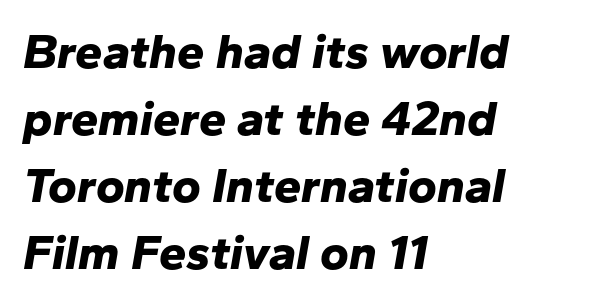
{"italic": "yes", "lean": "right", "slant_degrees": 10, "bold": "yes", "weight": "bold", "width": "normal", "stroke_contrast": "low", "x_height": "medium", "monospaced": "no", "underline": "no", "align": "left", "line_spacing": "normal", "line_spacing_ratio": 1.37, "letter_spacing": "normal", "letter_spacing_em": 0.0, "glyph_px": 49}
